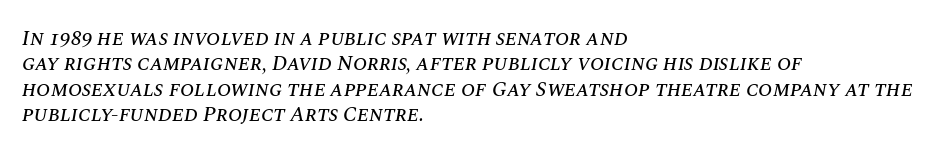
The image shows 21 px text type, italic (leaning right); set left-aligned, line spacing 1.21x, normal letter spacing, not underlined.
